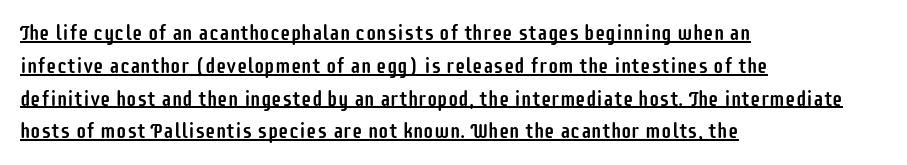
{"italic": "no", "underline": "yes", "align": "left", "line_spacing": "normal", "line_spacing_ratio": 1.56, "letter_spacing": "normal", "letter_spacing_em": 0.0, "glyph_px": 21}
